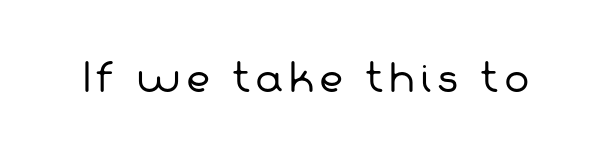
{"serif": "no", "bold": "no", "weight": "regular", "width": "normal", "stroke_contrast": "low", "x_height": "medium", "monospaced": "no", "underline": "no", "glyph_px": 38}
